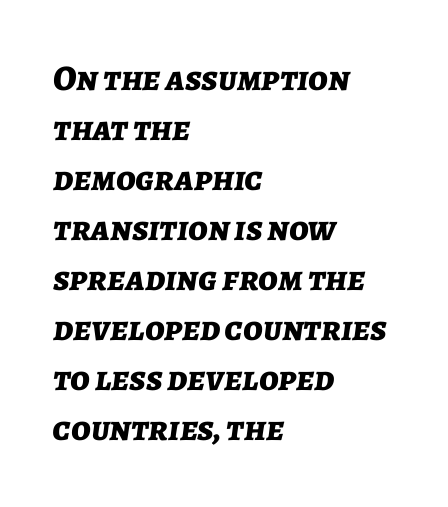
Q: Is the text bold? A: Yes.
Q: Is the text italic (slanted)? A: Yes, it leans right by about 7 degrees.
Q: Is the text underlined? A: No.
Q: How is the paragraph aligned? A: Left-aligned.
Q: Is the spacing between letters normal or unusually wide? A: Normal.
Q: Is the spacing between lines tight, normal or loose? A: Normal.
Q: Width (condensed, normal, or wide)? A: Normal.
Q: Stroke contrast? A: Low.
Q: x-height? A: Medium.
Q: Monospaced? A: No.
